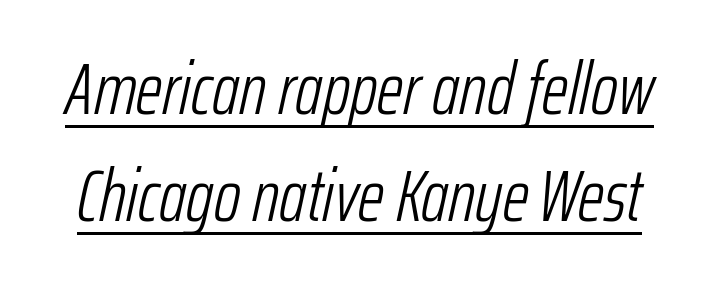
Q: Is the text bold? A: No.
Q: Is the text italic (slanted)? A: Yes, it leans right by about 12 degrees.
Q: Is the text underlined? A: Yes.
Q: Is the spacing between letters normal or unusually wide? A: Normal.
Q: Is the spacing between lines tight, normal or loose? A: Normal.
Q: Width (condensed, normal, or wide)? A: Condensed.
Q: Stroke contrast? A: Low.
Q: x-height? A: Medium.
Q: Monospaced? A: No.
